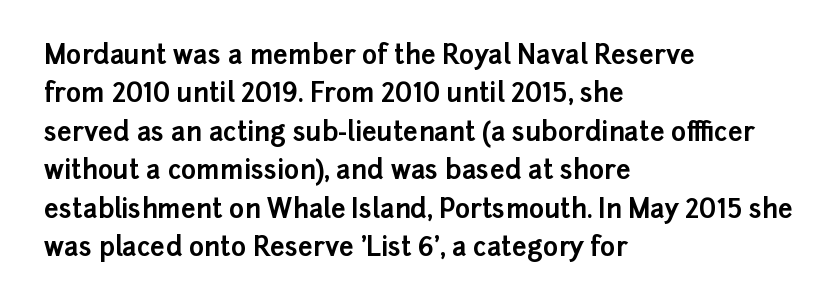
Q: Is the text bold? A: Yes.
Q: Is the text italic (slanted)? A: No, it is upright.
Q: Is the text underlined? A: No.
Q: How is the paragraph aligned? A: Left-aligned.
Q: Is the spacing between letters normal or unusually wide? A: Normal.
Q: Is the spacing between lines tight, normal or loose? A: Normal.
